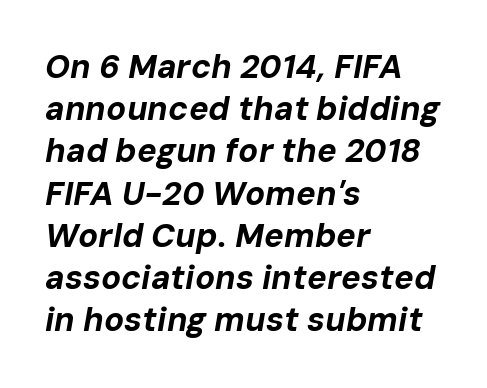
{"italic": "yes", "lean": "right", "slant_degrees": 10, "bold": "yes", "weight": "bold", "width": "normal", "stroke_contrast": "low", "x_height": "medium", "monospaced": "no", "underline": "no", "align": "left", "line_spacing": "normal", "line_spacing_ratio": 1.28, "letter_spacing": "normal", "letter_spacing_em": 0.0, "glyph_px": 33}
